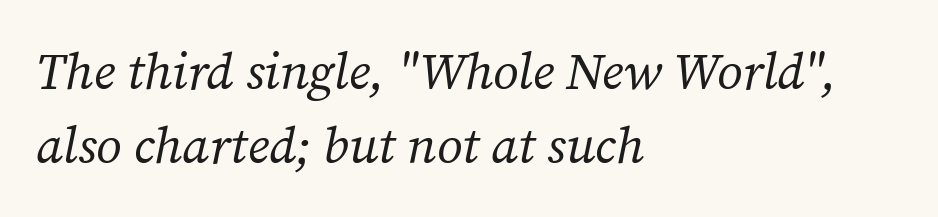
Vertical stems look standard width or narrower in stroke. These lines sit exactly where default settings would place them. The line texture is even and compact thanks to regular tracking. This sample has the flowing, uneven cadence of proportional lettering. Where is the straight margin? On the left.
